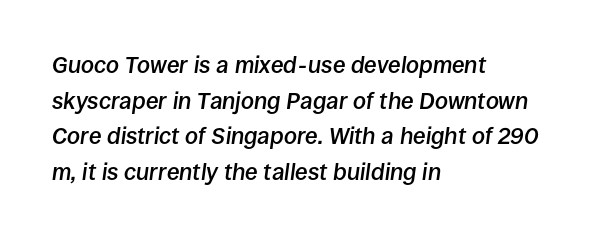
{"italic": "yes", "lean": "right", "slant_degrees": 8, "bold": "semi", "underline": "no", "align": "left", "line_spacing": "normal", "line_spacing_ratio": 1.55, "letter_spacing": "normal", "letter_spacing_em": 0.0, "glyph_px": 23}
